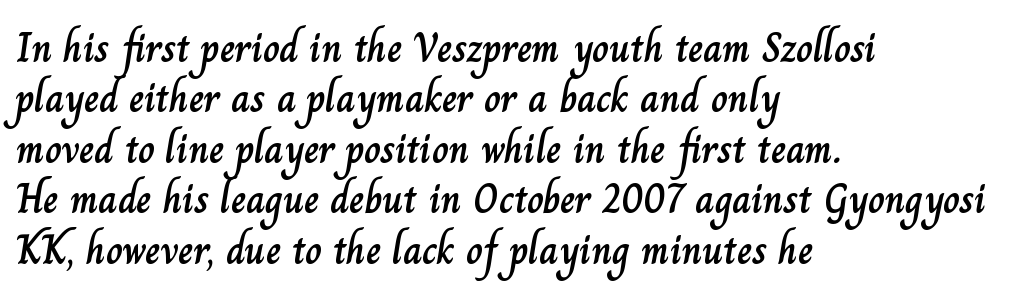
Q: Is the text italic (slanted)? A: Yes.
Q: Is the text underlined? A: No.
Q: How is the paragraph aligned? A: Left-aligned.
Q: Is the spacing between letters normal or unusually wide? A: Normal.
Q: Width (condensed, normal, or wide)? A: Normal.
Q: Stroke contrast? A: Low.
Q: x-height? A: Small.
Q: Monospaced? A: No.
